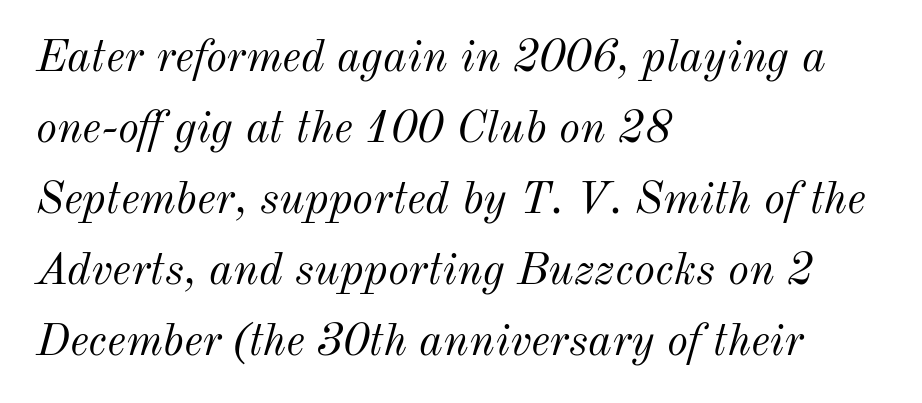
{"italic": "yes", "lean": "right", "slant_degrees": 12, "bold": "no", "weight": "light", "width": "normal", "stroke_contrast": "medium", "x_height": "small", "monospaced": "no", "underline": "no", "align": "left", "line_spacing": "normal", "line_spacing_ratio": 1.58, "letter_spacing": "normal", "letter_spacing_em": 0.0, "glyph_px": 45}
